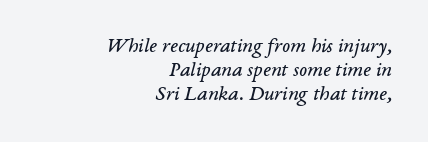
{"italic": "yes", "lean": "right", "slant_degrees": 14, "bold": "no", "underline": "no", "align": "right", "line_spacing": "tight", "line_spacing_ratio": 1.14, "letter_spacing": "normal", "letter_spacing_em": 0.0, "glyph_px": 21}
